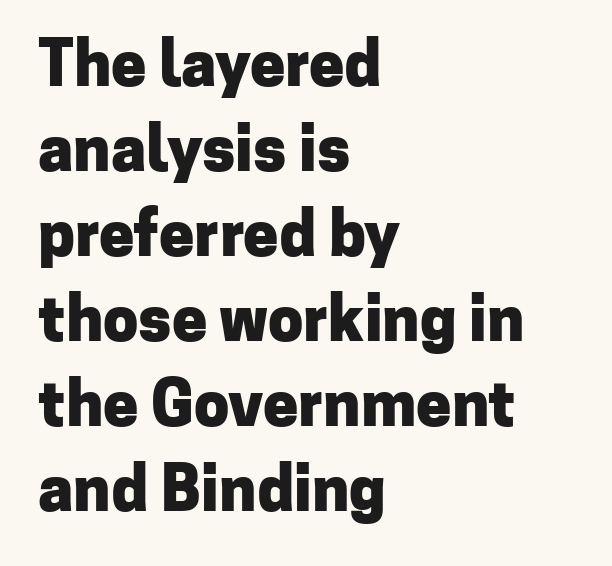
{"serif": "no", "italic": "no", "bold": "yes", "weight": "heavy", "width": "normal", "stroke_contrast": "low", "x_height": "medium", "monospaced": "no", "underline": "no", "align": "left", "line_spacing": "normal", "line_spacing_ratio": 1.35, "letter_spacing": "normal", "letter_spacing_em": 0.0, "glyph_px": 63}
